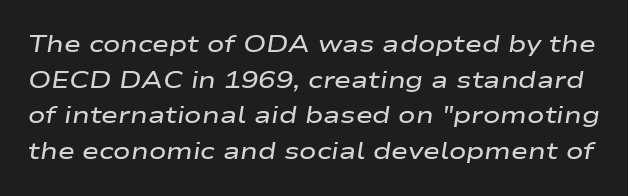
A clean baseline with only descenders dipping below it. The specimen reads as italic at a glance. Vertically, the passage feels balanced, rows spaced as you'd expect. This sample uses plain, unmodified letter spacing. Stroke thickness is moderately raised; the sample reads as semibold.
